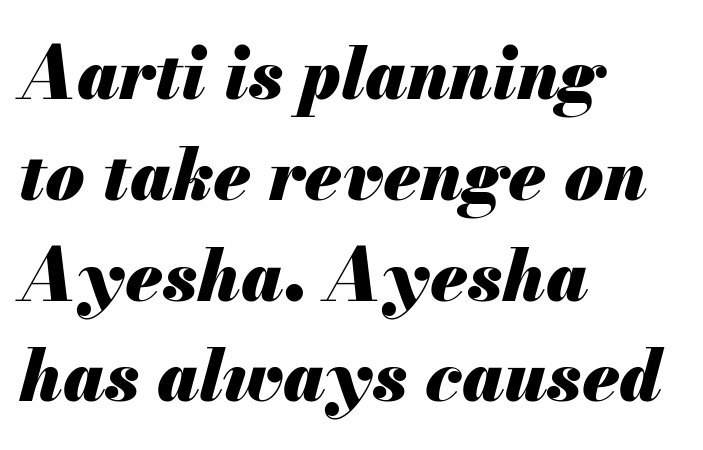
The image shows 71 px heavy type, italic (leaning right); set left-aligned, normal line spacing (1.42x), normal letter spacing, not underlined; medium stroke contrast and a small x-height.
